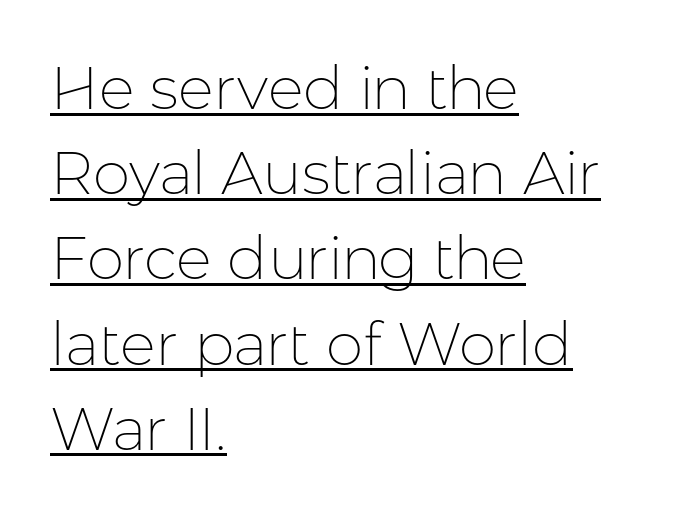
The image shows 60 px thin sans-serif type, upright; set left-aligned, normal line spacing (1.42x), normal letter spacing, underlined; low stroke contrast and a medium x-height.
